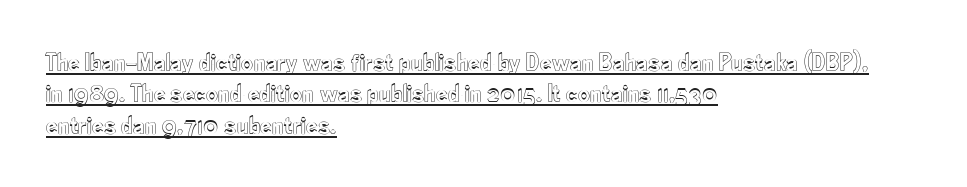
The typesetter chose a ragged-right arrangement here. Posture: upright roman. Notice how a bar underscores the lettering throughout. Default kerning and tracking; the words read as compact shapes.
